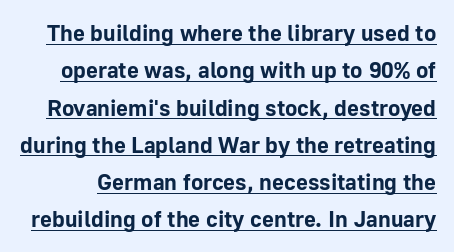
It's the straight-up-and-down kind of type. The passage shown stacks its lines at a standard gap. The passage shown is underscored from start to finish. Heft: maximum for text — a bold.
